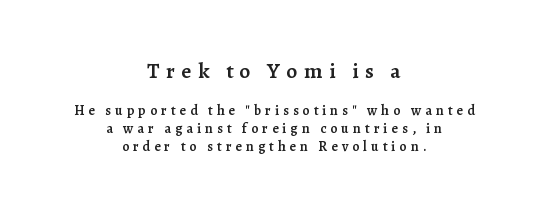
Q: Is the text bold? A: Semi-bold.
Q: Is the text italic (slanted)? A: No, it is upright.
Q: Is the text underlined? A: No.
Q: How is the paragraph aligned? A: Centered.
Q: Is the spacing between letters normal or unusually wide? A: Unusually wide.
Q: Is the spacing between lines tight, normal or loose? A: Normal.
Q: Which block of text is set in a larger size, the first (top) or the second (bottom)? A: The first (top) one.
